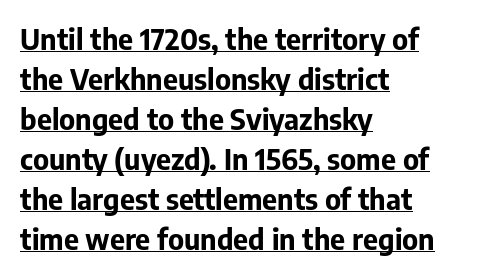
Rendered with straight, roman letterforms. A full-strength bold gives these letters their thick strokes. The face used here is proportionally spaced, like ordinary book or web type. A normal amount of white space separates one row of letters from the next. Descenders here cross a horizontal rule under the line.
